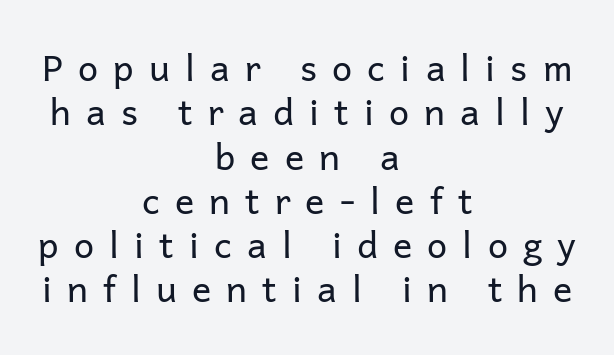
The image shows 36 px regular-weight sans-serif type, upright; set centered, line spacing 1.23x, unusually wide letter spacing (+0.42 em), not underlined; low stroke contrast and a medium x-height.
